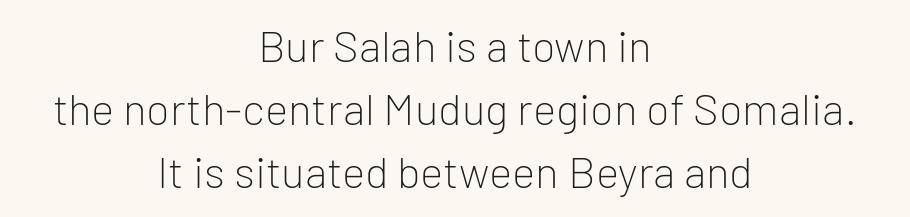
The image shows 44 px light sans-serif type, upright; set centered, normal line spacing (1.43x), normal letter spacing, not underlined; low stroke contrast and a medium x-height.
